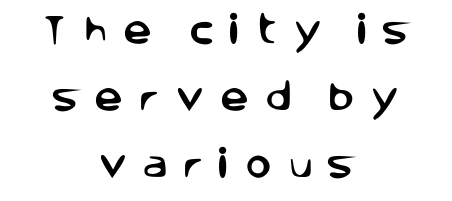
Think of a printed novel: that variable character pitch is what you see here. Stroke terminals: plain, sans-serif. Short note: letters widely spaced. This is roman type, the default non-slanted kind.
